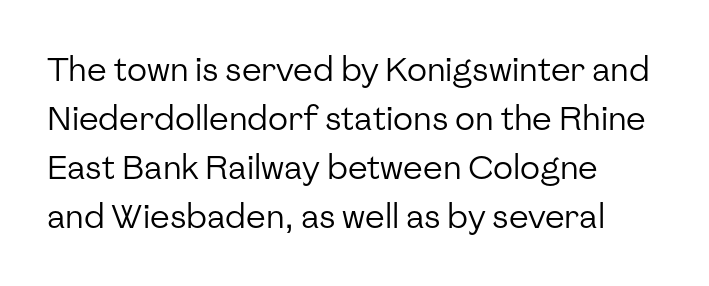
The image shows 33 px regular-weight sans-serif type, upright; set left-aligned, normal line spacing (1.48x), normal letter spacing, not underlined; low stroke contrast and a medium x-height.
